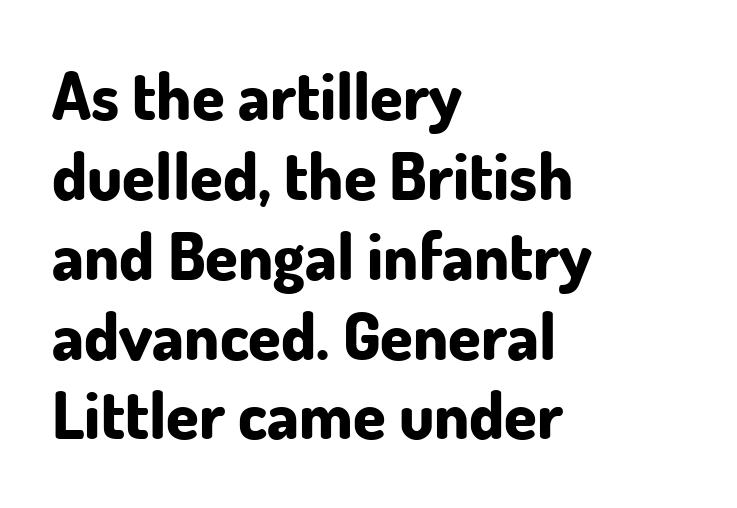
The image shows 66 px bold sans-serif type, upright; set left-aligned, line spacing 1.21x, normal letter spacing, not underlined; low stroke contrast and a small x-height.
